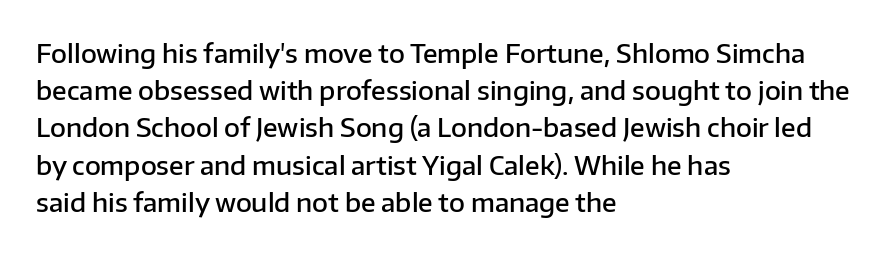
The strokes are fattened partway — semibold, not bold. The rendering uses a moderate line-height, typical for paragraphs. This sample uses plain, unmodified letter spacing. Any mark beneath the type? The region is blank.
